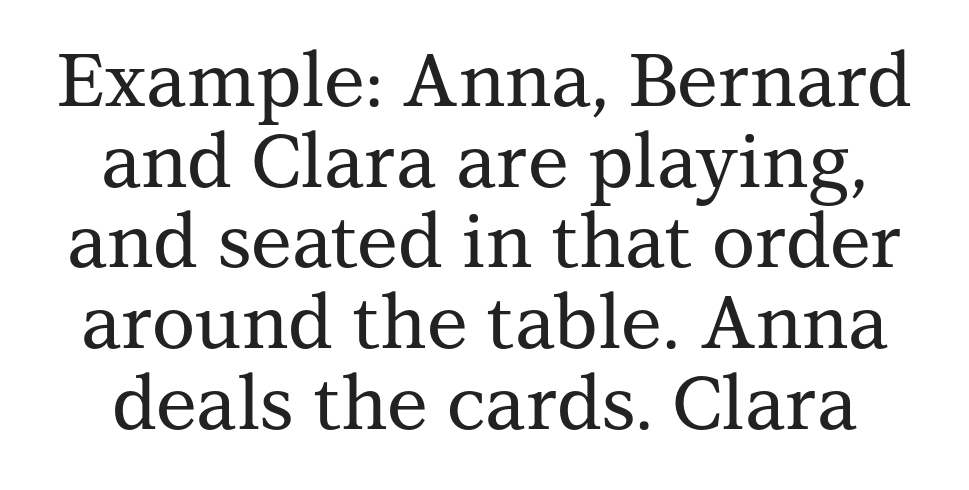
Q: Is the text italic (slanted)? A: No, it is upright.
Q: Is the typeface a serif or a sans-serif typeface? A: Serif.
Q: Is the text underlined? A: No.
Q: Is the spacing between letters normal or unusually wide? A: Normal.
Q: Is the spacing between lines tight, normal or loose? A: Tight.
Q: Width (condensed, normal, or wide)? A: Normal.
Q: Stroke contrast? A: Medium.
Q: x-height? A: Medium.
Q: Monospaced? A: No.
